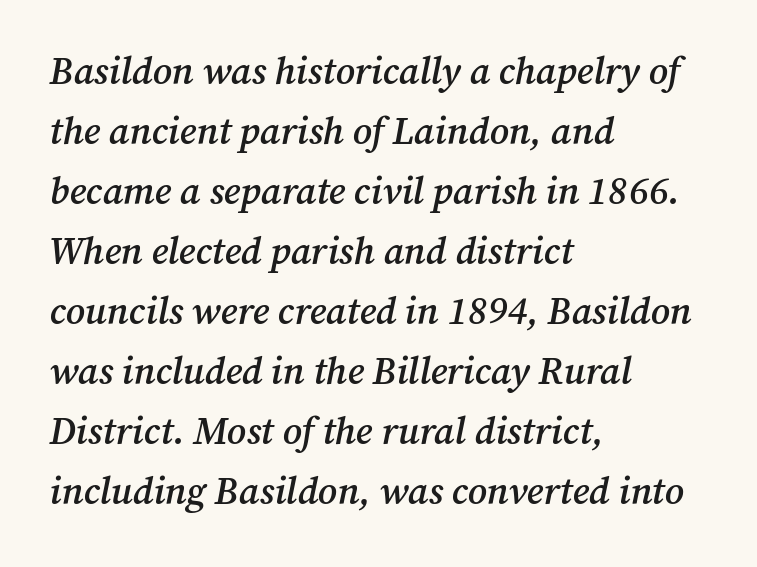
The image shows 38 px semibold serif type, italic (leaning right); set left-aligned, normal line spacing (1.58x), normal letter spacing, not underlined; medium stroke contrast and a medium x-height.
